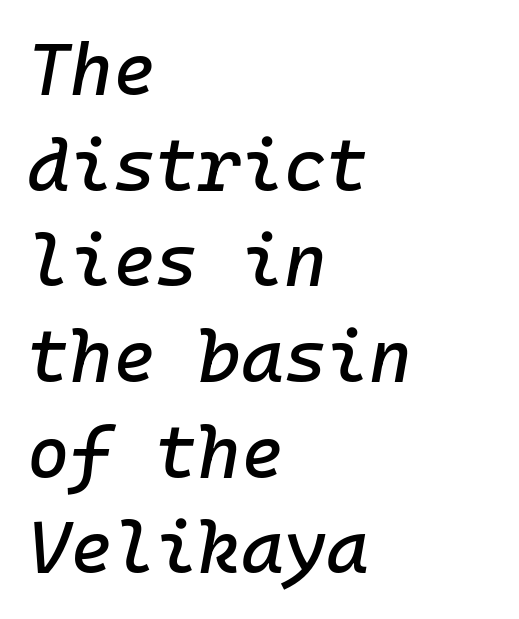
The image shows 73 px text type, italic (leaning right); set left-aligned, normal line spacing (1.31x), normal letter spacing, not underlined; low stroke contrast and a medium x-height.
